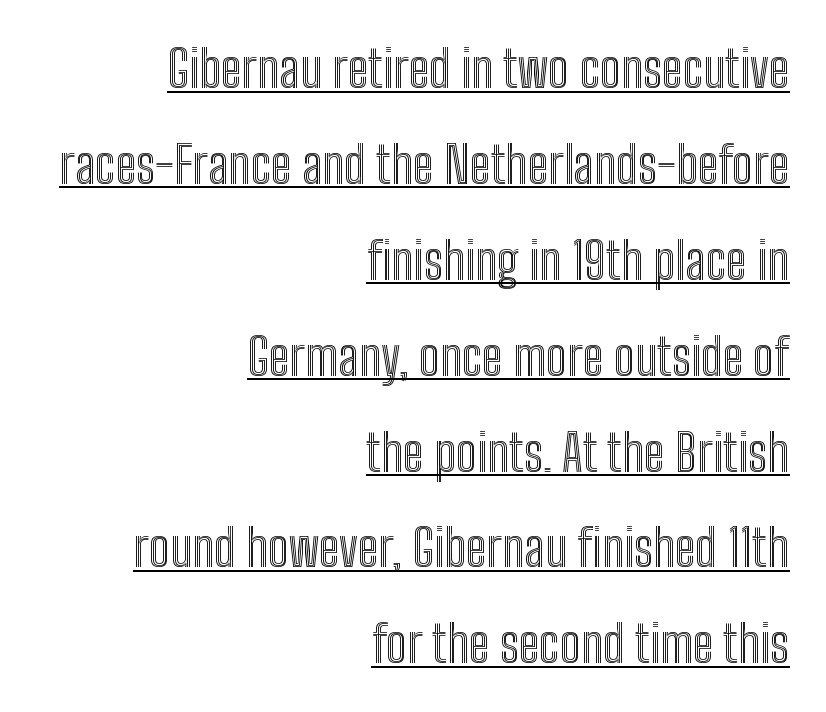
Q: Is the text italic (slanted)? A: No, it is upright.
Q: Is the text underlined? A: Yes.
Q: How is the paragraph aligned? A: Right-aligned.
Q: Is the spacing between letters normal or unusually wide? A: Normal.
Q: Width (condensed, normal, or wide)? A: Condensed.
Q: x-height? A: Medium.
Q: Monospaced? A: No.
